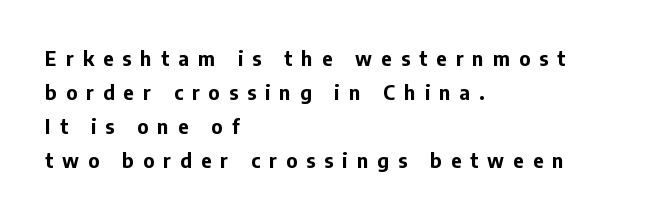
Horizontal bands of white between lines are of average thickness. Compared with a centered layout, this one pins lines to the left instead. There is plenty of visible air inserted between adjacent glyphs. Rendered with straight, roman letterforms. Summary of weight: heavy, a full bold. Words float on clear page, feet unadorned.
